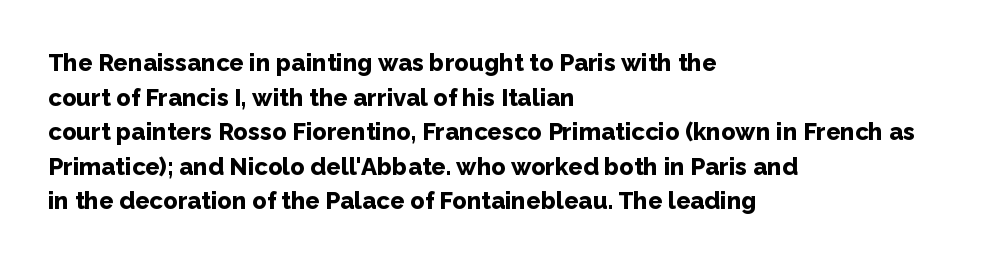
Q: Is the text bold? A: Yes.
Q: Is the text italic (slanted)? A: No, it is upright.
Q: Is the text underlined? A: No.
Q: How is the paragraph aligned? A: Left-aligned.
Q: Is the spacing between letters normal or unusually wide? A: Normal.
Q: Is the spacing between lines tight, normal or loose? A: Normal.
